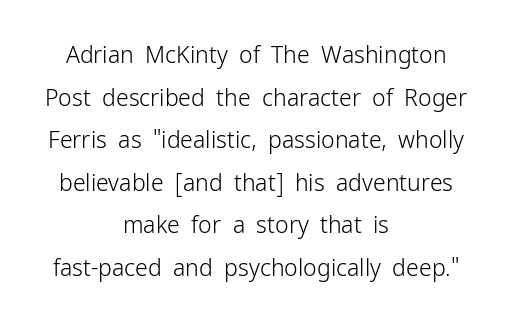
The image shows 23 px text type, upright; set centered, line spacing 1.85x, normal letter spacing, not underlined.
